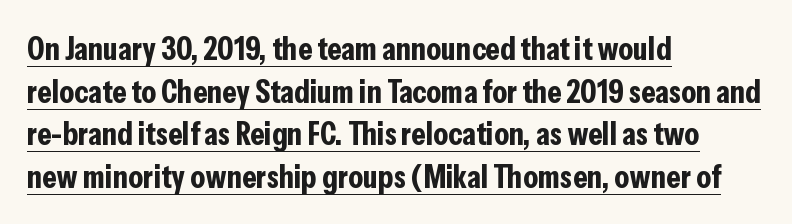
{"serif": "no", "italic": "no", "bold": "yes", "weight": "bold", "width": "condensed", "stroke_contrast": "low", "x_height": "medium", "monospaced": "no", "underline": "yes", "align": "left", "line_spacing": "normal", "line_spacing_ratio": 1.29, "letter_spacing": "normal", "letter_spacing_em": 0.0, "glyph_px": 33}
